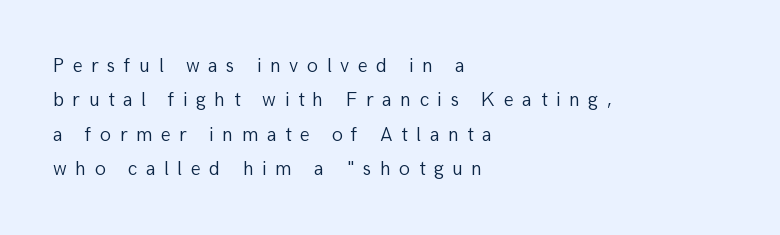
The image shows 20 px text type, upright; set left-aligned, line spacing 1.72x, unusually wide letter spacing (+0.42 em), not underlined.
